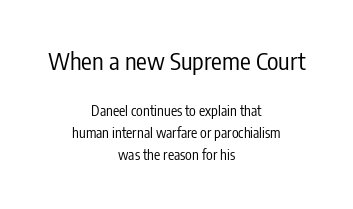
The image shows 24 px text type, upright; set centered, normal line spacing (1.55x), normal letter spacing, not underlined; the first (top) block is 1.71x larger.
